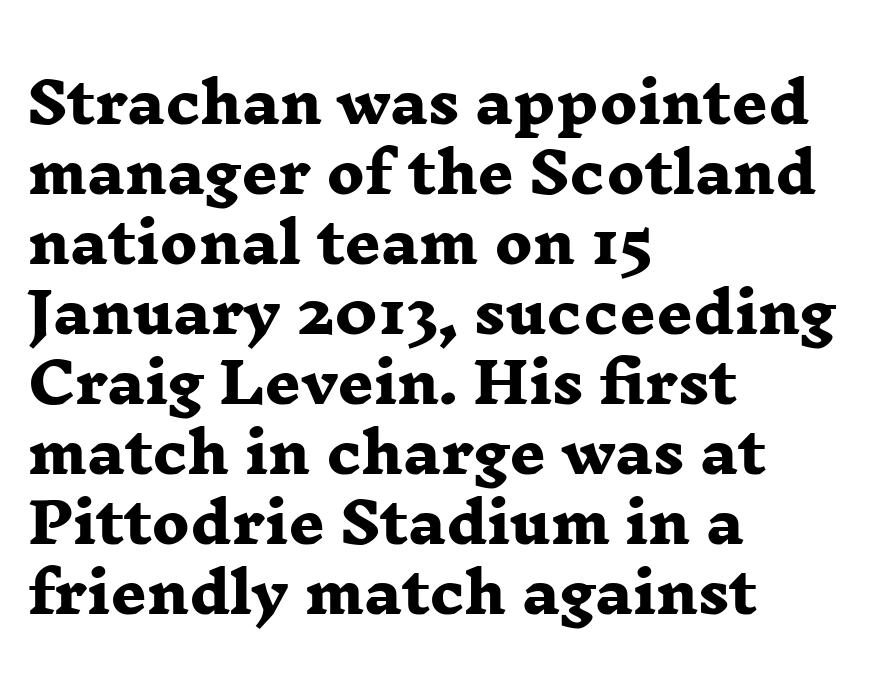
The image shows 56 px heavy, wide serif type; set left-aligned, normal line spacing (1.25x), normal letter spacing, not underlined; low stroke contrast and a medium x-height.
